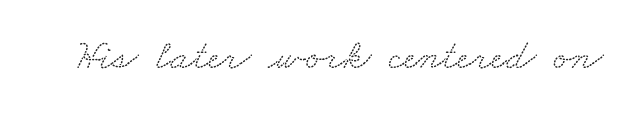
Each letter keeps its own natural width here, so spacing adapts to shape. Old-style or modern, the face here clearly has serifs. The tracking reads as untouched default to a designer's eye. The foot of each line stays bare and open.
